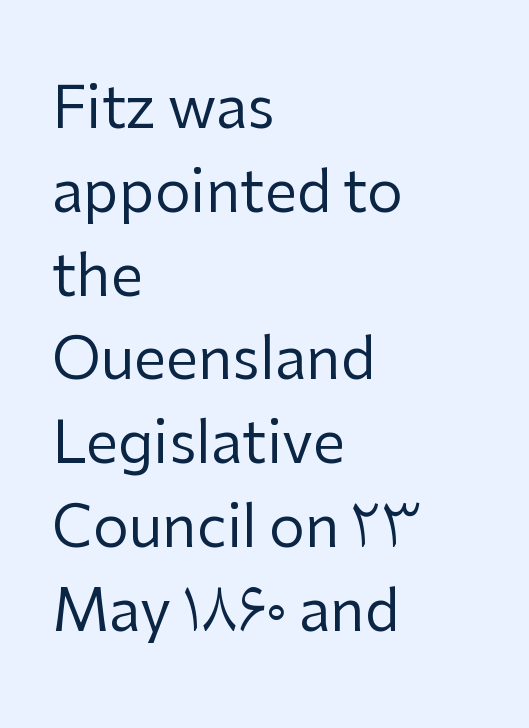
The image shows 57 px regular-weight sans-serif type, upright; set left-aligned, normal line spacing (1.47x), normal letter spacing, not underlined; low stroke contrast and a medium x-height.
